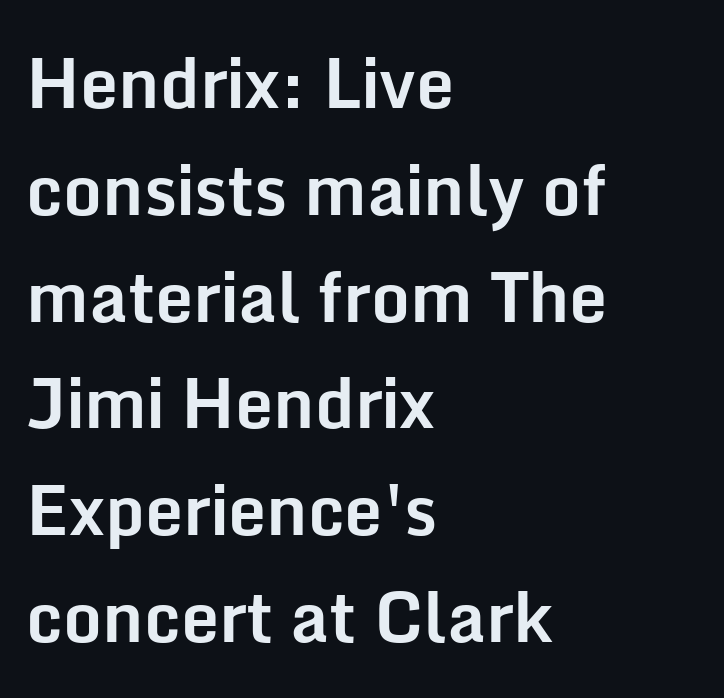
Posture: straight, roman, zero tilt. The font family rendered here belongs to the sans-serif group. The letters sit at their default tracking, neither squeezed nor spread. The words here are not underlined. The lines in this sample share a left origin and differ only in where they stop. The passage shown is typed in a proportional face where columns would drift.
